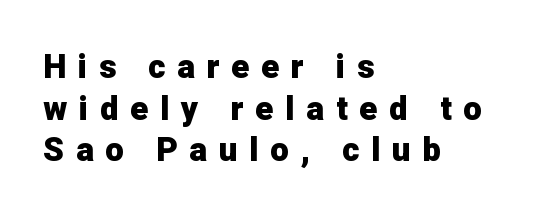
Weight check: bold — yes, fully. What kind of face is this? One without serifs — a sans. The space between consecutive lines is moderate. Someone cranked the tracking dial way up on this one.
